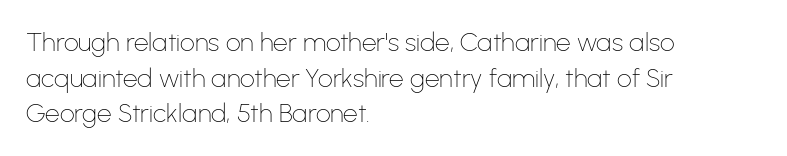
The line texture is even and compact thanks to regular tracking. Honestly, the row spacing looks completely unremarkable. Every row of glyphs begins at an identical x-position on the left. The letters stand straight up with perfectly vertical stems. Stroke thickness stays within the range of a standard reading face or lighter. Unmarked baselines from the first word to the last.
